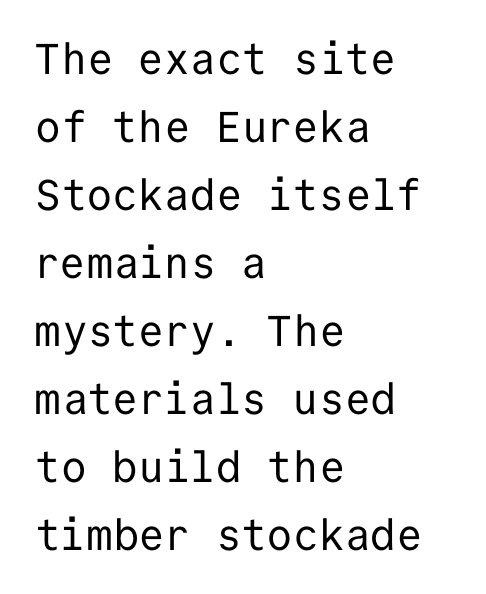
{"serif": "no", "italic": "no", "bold": "no", "weight": "regular", "width": "normal", "stroke_contrast": "low", "x_height": "medium", "monospaced": "yes", "underline": "no", "align": "left", "line_spacing": "normal", "line_spacing_ratio": 1.58, "letter_spacing": "normal", "letter_spacing_em": 0.0, "glyph_px": 43}
